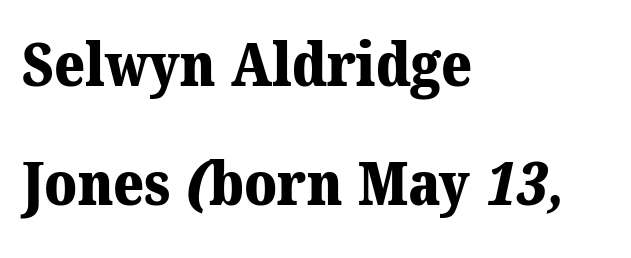
The image shows 59 px heavy serif type; set left-aligned, loose line spacing (2.02x), normal letter spacing, not underlined; medium stroke contrast and a medium x-height.
